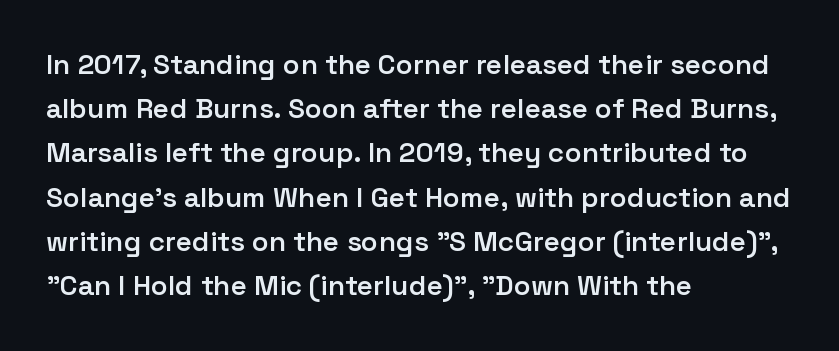
Q: Is the text bold? A: Semi-bold.
Q: Is the text italic (slanted)? A: No, it is upright.
Q: Is the typeface a serif or a sans-serif typeface? A: Sans-serif.
Q: Is the text underlined? A: No.
Q: How is the paragraph aligned? A: Left-aligned.
Q: Is the spacing between letters normal or unusually wide? A: Normal.
Q: Is the spacing between lines tight, normal or loose? A: Normal.
Q: Width (condensed, normal, or wide)? A: Normal.
Q: Stroke contrast? A: Low.
Q: x-height? A: Medium.
Q: Monospaced? A: No.
